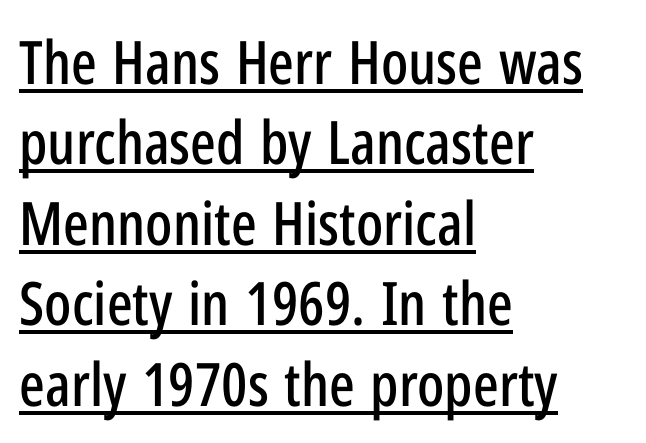
Ordinary non-slanted type is in use. A student would call this left alignment; a typographer would say flush left, rag right. The rendering uses a moderate line-height, typical for paragraphs. Stroke terminals: plain, sans-serif.
